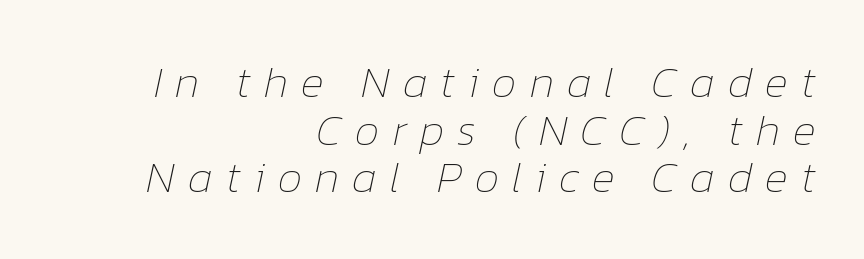
The image shows 44 px thin type, italic (leaning right); set right-aligned, tight line spacing (1.08x), unusually wide letter spacing (+0.3 em), not underlined; low stroke contrast and a medium x-height.
